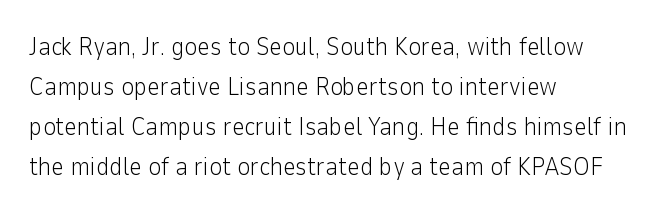
The image shows 25 px text type, upright; set left-aligned, normal line spacing (1.6x), normal letter spacing, not underlined.
